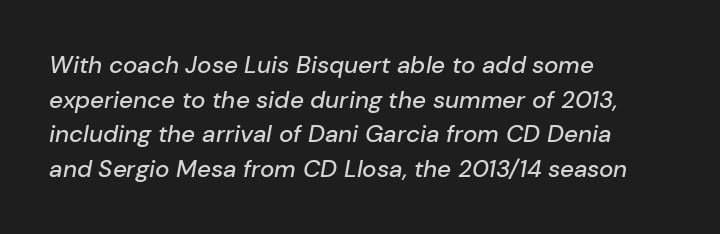
{"italic": "yes", "lean": "right", "slant_degrees": 10, "underline": "no", "align": "left", "line_spacing": "normal", "line_spacing_ratio": 1.44, "letter_spacing": "normal", "letter_spacing_em": 0.0, "glyph_px": 24}
